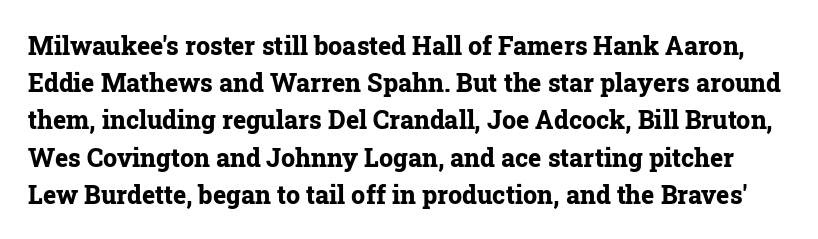
Q: Is the text bold? A: Yes.
Q: Is the text italic (slanted)? A: No, it is upright.
Q: Is the text underlined? A: No.
Q: Is the spacing between letters normal or unusually wide? A: Normal.
Q: Is the spacing between lines tight, normal or loose? A: Normal.
